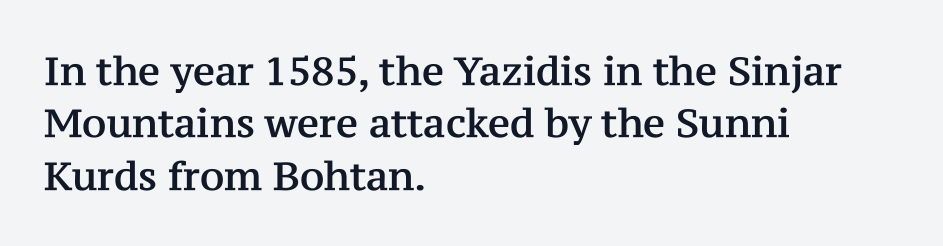
A typesetter would call this leading conventional body-copy spacing. Varying glyph widths throughout — classic text-font behaviour. Do the letters lean? They stand straight. In terms of letterspacing, this is plain default setting. Line beginnings align vertically; line endings do not.
